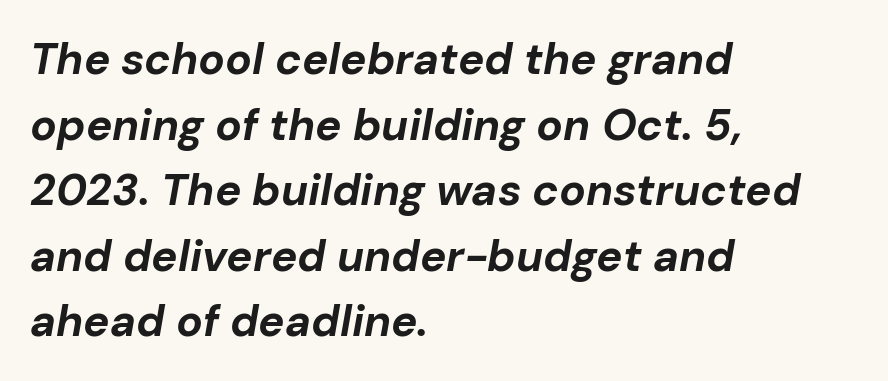
Q: Is the text bold? A: Yes.
Q: Is the text italic (slanted)? A: Yes, it leans right by about 10 degrees.
Q: Is the text underlined? A: No.
Q: How is the paragraph aligned? A: Left-aligned.
Q: Is the spacing between letters normal or unusually wide? A: Normal.
Q: Is the spacing between lines tight, normal or loose? A: Normal.
Q: Width (condensed, normal, or wide)? A: Normal.
Q: Stroke contrast? A: Low.
Q: x-height? A: Medium.
Q: Monospaced? A: No.
